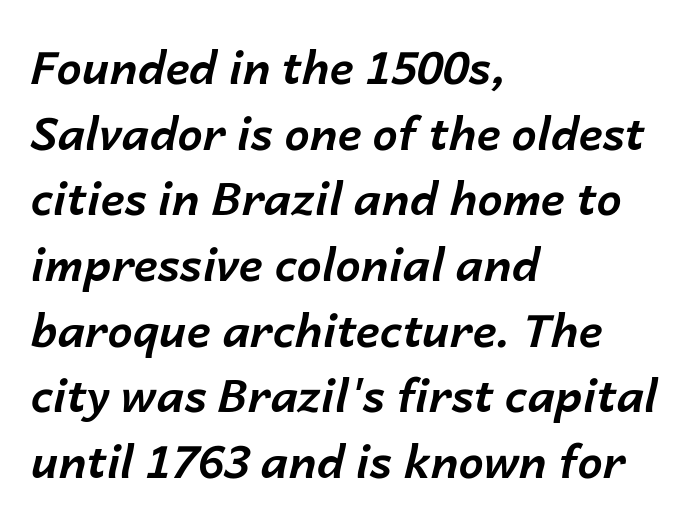
{"italic": "yes", "lean": "right", "slant_degrees": 14, "bold": "yes", "weight": "bold", "width": "normal", "stroke_contrast": "low", "x_height": "medium", "monospaced": "no", "underline": "no", "align": "left", "line_spacing": "normal", "line_spacing_ratio": 1.46, "letter_spacing": "normal", "letter_spacing_em": 0.0, "glyph_px": 45}
